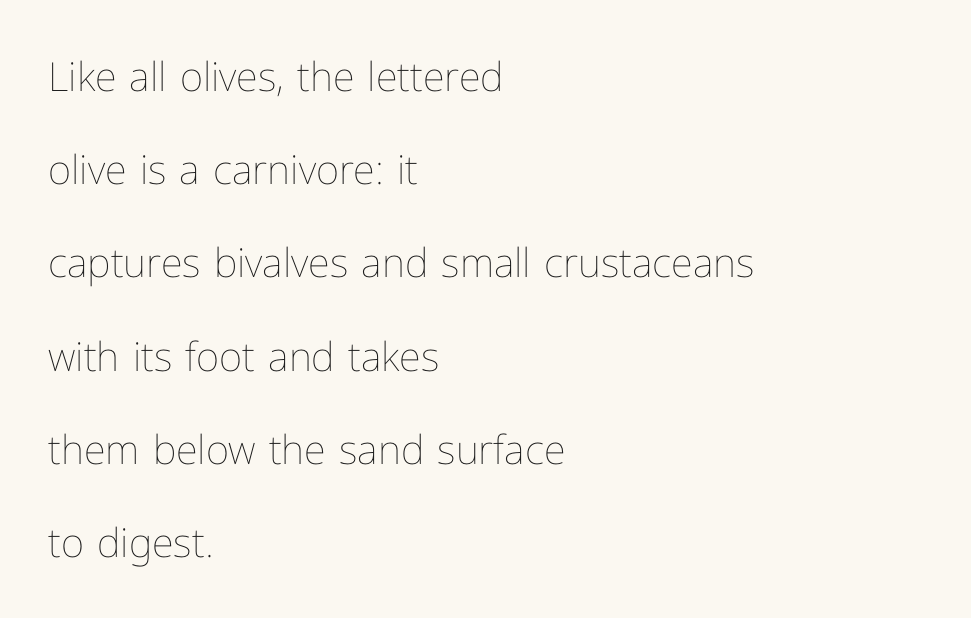
The image shows 40 px thin type, upright; set left-aligned, loose line spacing (2.33x), normal letter spacing, not underlined; low stroke contrast and a medium x-height.
